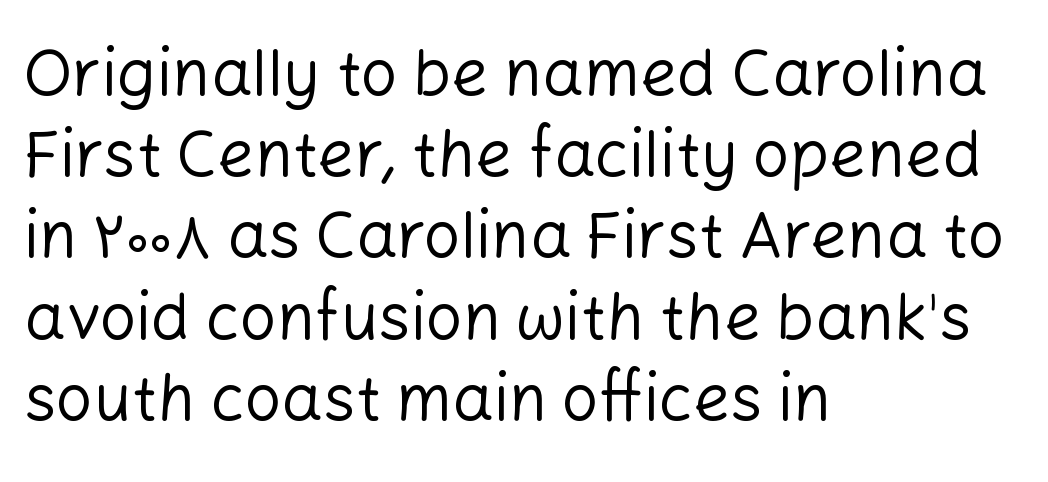
Q: Is the text bold? A: No.
Q: Is the text italic (slanted)? A: No, it is upright.
Q: Is the typeface a serif or a sans-serif typeface? A: Sans-serif.
Q: Is the text underlined? A: No.
Q: How is the paragraph aligned? A: Left-aligned.
Q: Is the spacing between letters normal or unusually wide? A: Normal.
Q: Is the spacing between lines tight, normal or loose? A: Normal.
Q: Width (condensed, normal, or wide)? A: Normal.
Q: Stroke contrast? A: Low.
Q: x-height? A: Medium.
Q: Monospaced? A: No.
